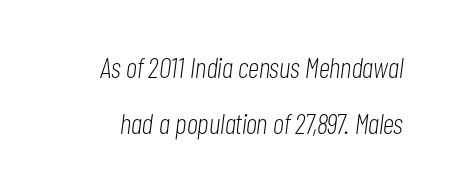
Q: Is the text bold? A: No.
Q: Is the text italic (slanted)? A: Yes, it leans right by about 7 degrees.
Q: Is the text underlined? A: No.
Q: Is the spacing between letters normal or unusually wide? A: Normal.
Q: Is the spacing between lines tight, normal or loose? A: Loose.
Q: Width (condensed, normal, or wide)? A: Condensed.
Q: Stroke contrast? A: Low.
Q: x-height? A: Medium.
Q: Monospaced? A: No.
